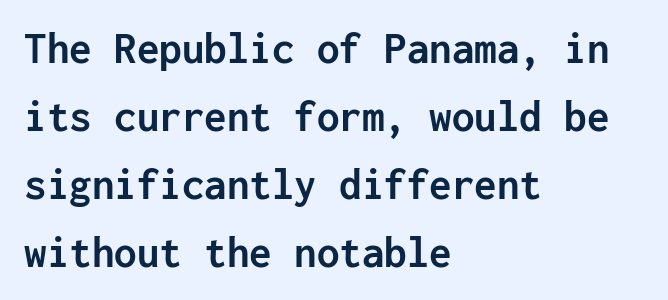
Inter-character spacing is left at the font's built-in metrics. The vertical gap from one line to the next is medium. Just letters on the line, the space beneath them empty. Here the designer chose a console-style face with uniform glyph widths. Italic: no, the glyphs are upright roman.
